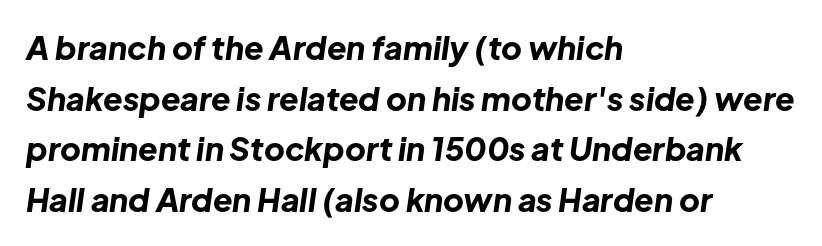
Leading: standard. When letters slant like this, we call the style italic. The letterforms sit shoulder to shoulder at normal distance. Visually the block forms a straight wall on the left and a jagged coastline on the right. Here the designer chose a conventional face with non-uniform glyph widths. In terms of weight, the rendering is a true, heavy bold.
